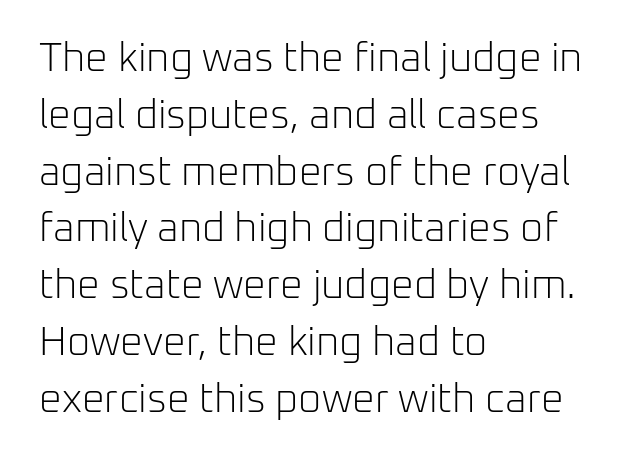
Check where the strokes stop: nothing finishes them off — pure sans. The type is set solid horizontally, with unmodified tracking. The lettering stays uniformly vertical, giving the passage a roman look. The zone under the glyphs is completely vacant. Proportional: the letters do not fall into vertical columns.
